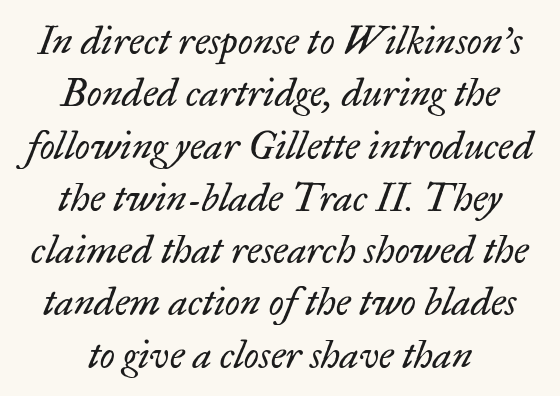
The characters are drawn with everyday or finer stroke widths. Underlining? Definitely not there. Emphasis-style slanted type is in use. Think of a printed novel: that variable character pitch is what you see here. Here the glyphs are tracked normally, forming tight word shapes. Interline gaps are of average width in this sample.
